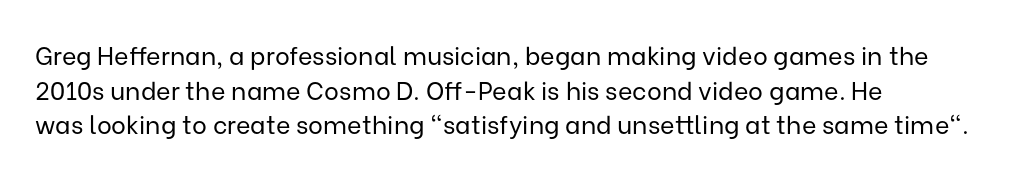
The letters stand straight up with perfectly vertical stems. The typesetter chose a ragged-right arrangement here. What's the leading like? Ordinary, nothing unusual. Nothing unusual about the tracking: characters are spaced as the font intends. Is the stroke heavy? The answer is a plain regular-or-lighter.
